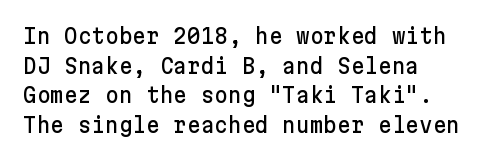
The image shows 21 px text type, upright; set left-aligned, normal line spacing (1.41x), normal letter spacing, not underlined.
